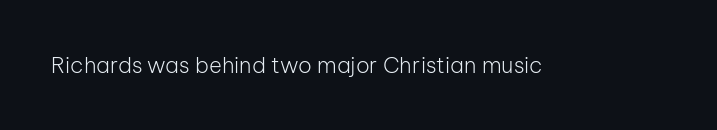
The space directly below the letters is spotless. Quick note: not italic, upright. The line texture is even and compact thanks to regular tracking. These glyphs show unthickened strokes, regular width or finer.
